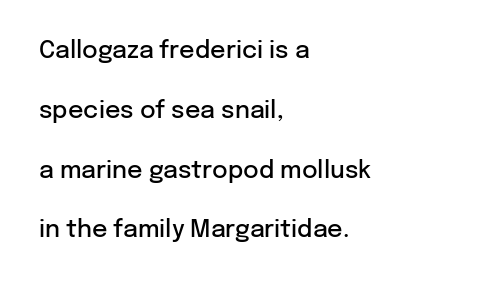
Q: Is the text bold? A: Semi-bold.
Q: Is the text italic (slanted)? A: No, it is upright.
Q: Is the text underlined? A: No.
Q: How is the paragraph aligned? A: Left-aligned.
Q: Is the spacing between letters normal or unusually wide? A: Normal.
Q: Is the spacing between lines tight, normal or loose? A: Loose.
